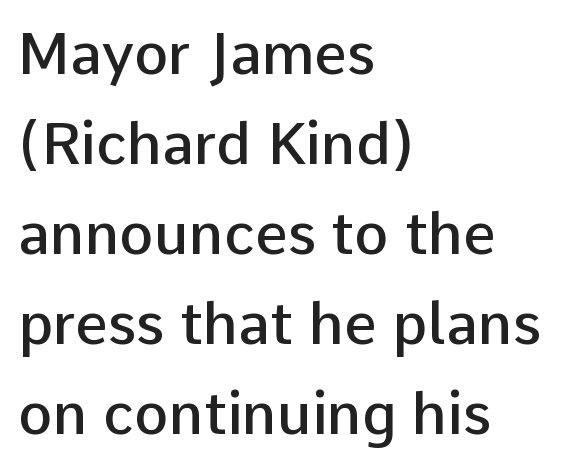
Q: Is the text bold? A: Semi-bold.
Q: Is the text italic (slanted)? A: No, it is upright.
Q: Is the typeface a serif or a sans-serif typeface? A: Sans-serif.
Q: Is the text underlined? A: No.
Q: How is the paragraph aligned? A: Left-aligned.
Q: Is the spacing between letters normal or unusually wide? A: Normal.
Q: Is the spacing between lines tight, normal or loose? A: Normal.
Q: Width (condensed, normal, or wide)? A: Normal.
Q: Stroke contrast? A: Low.
Q: x-height? A: Medium.
Q: Monospaced? A: No.
